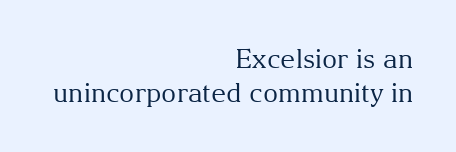
Vertical stems look standard width or narrower in stroke. The block of text has a typical density, with ordinary space between rows. All the whitespace from short lines collects on the left. Is the letter spacing exaggerated? No — it looks like the ordinary default.
